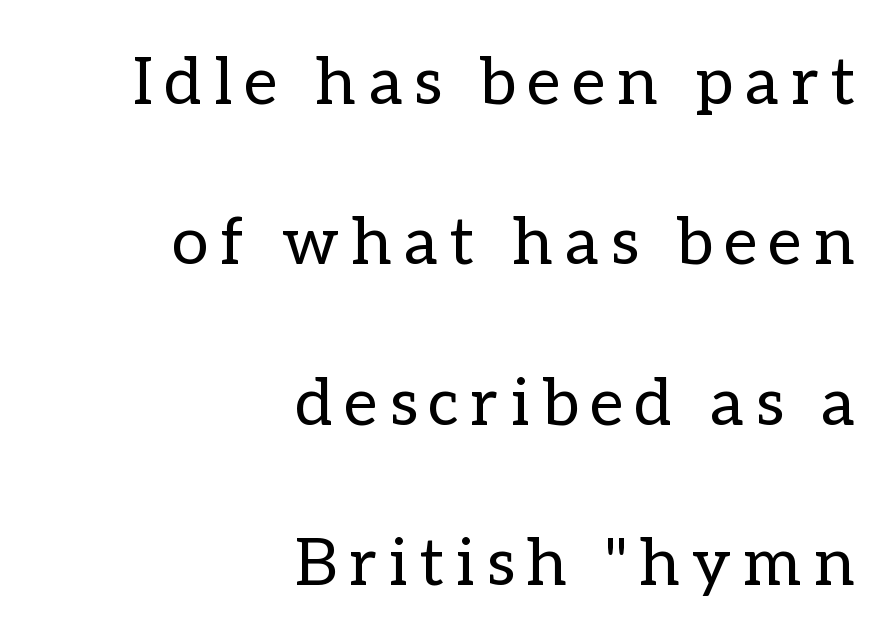
The image shows 66 px regular-weight type, upright; set right-aligned, loose line spacing (2.43x), not underlined; low stroke contrast and a medium x-height.
